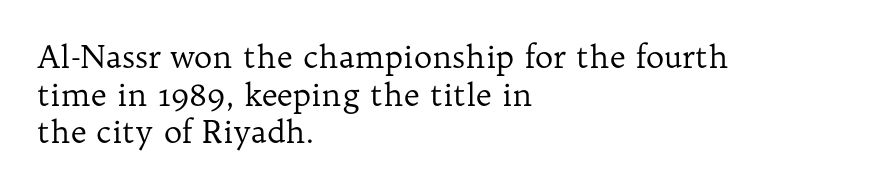
The passage shown has conventional tracking throughout. Is there any slant? The stems are plumb. Is this a sans? No — the strokes have serifs. Words float on clear page, feet unadorned. Is this a fixed-width face? No — the glyphs have proportional, varying widths.
